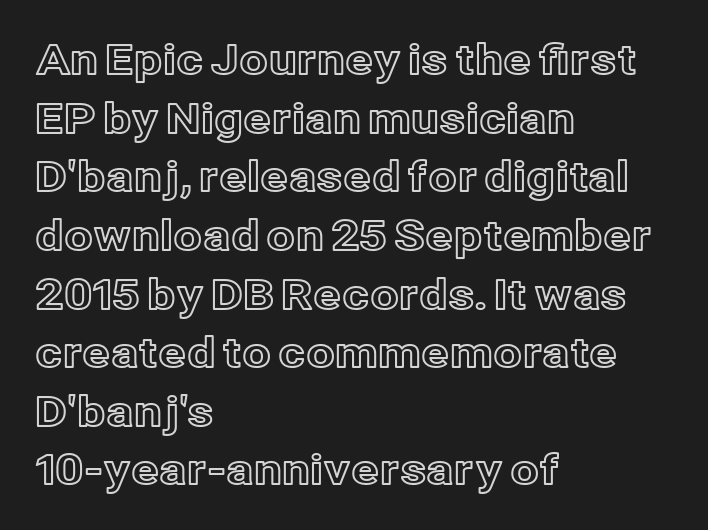
Q: Is the text italic (slanted)? A: No, it is upright.
Q: Is the text underlined? A: No.
Q: How is the paragraph aligned? A: Left-aligned.
Q: Is the spacing between letters normal or unusually wide? A: Normal.
Q: Is the spacing between lines tight, normal or loose? A: Normal.
Q: Width (condensed, normal, or wide)? A: Normal.
Q: x-height? A: Medium.
Q: Monospaced? A: No.
